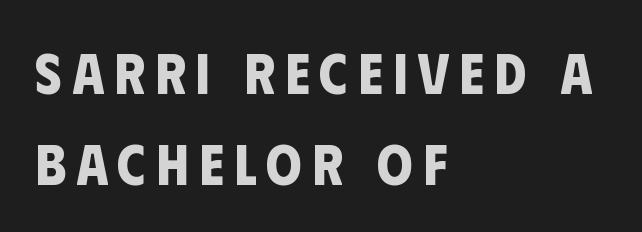
Q: Is the text bold? A: Yes.
Q: Is the typeface a serif or a sans-serif typeface? A: Sans-serif.
Q: Is the text underlined? A: No.
Q: How is the paragraph aligned? A: Left-aligned.
Q: Is the spacing between lines tight, normal or loose? A: Normal.
Q: Width (condensed, normal, or wide)? A: Condensed.
Q: Stroke contrast? A: Low.
Q: x-height? A: Large.
Q: Monospaced? A: No.
